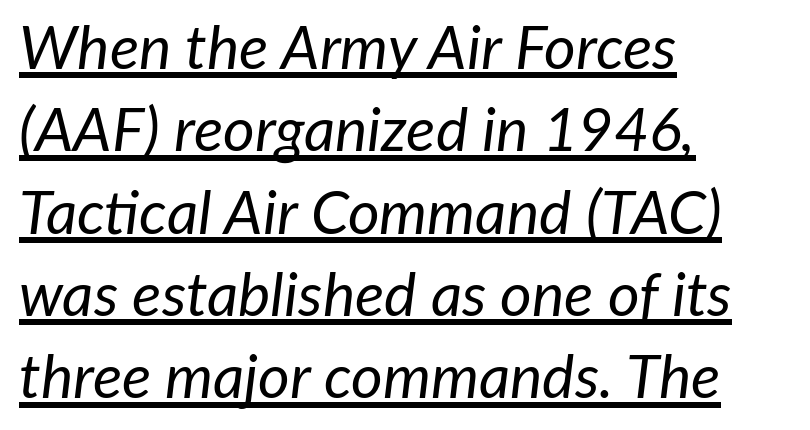
Q: Is the text bold? A: No.
Q: Is the text italic (slanted)? A: Yes, it leans right by about 7 degrees.
Q: Is the text underlined? A: Yes.
Q: How is the paragraph aligned? A: Left-aligned.
Q: Is the spacing between letters normal or unusually wide? A: Normal.
Q: Is the spacing between lines tight, normal or loose? A: Normal.
Q: Width (condensed, normal, or wide)? A: Normal.
Q: Stroke contrast? A: Low.
Q: x-height? A: Medium.
Q: Monospaced? A: No.
